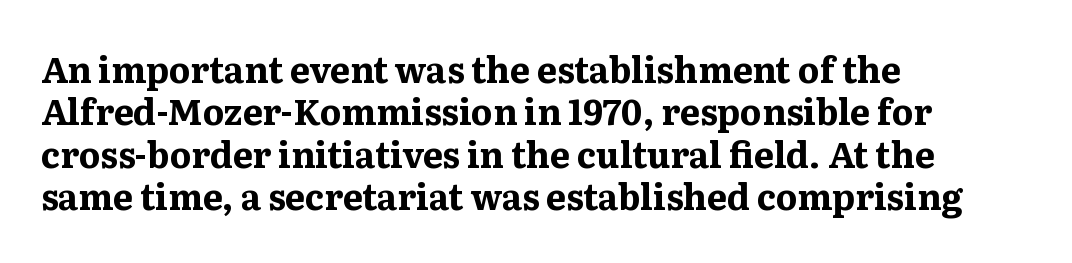
{"serif": "yes", "italic": "no", "bold": "yes", "weight": "bold", "width": "wide", "stroke_contrast": "medium", "x_height": "medium", "monospaced": "no", "underline": "no", "align": "left", "line_spacing_ratio": 1.21, "letter_spacing": "normal", "letter_spacing_em": 0.0, "glyph_px": 35}
